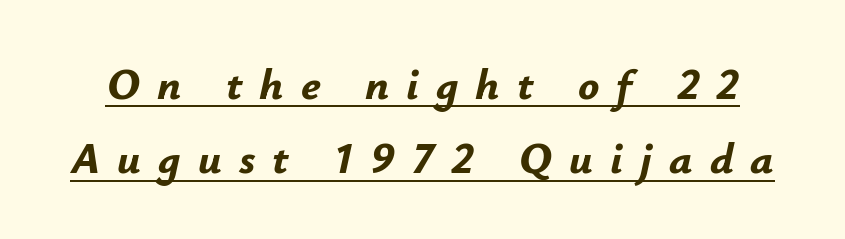
The image shows 44 px bold type, italic (leaning right); set normal line spacing (1.69x), unusually wide letter spacing (+0.39 em), underlined; low stroke contrast and a small x-height.
